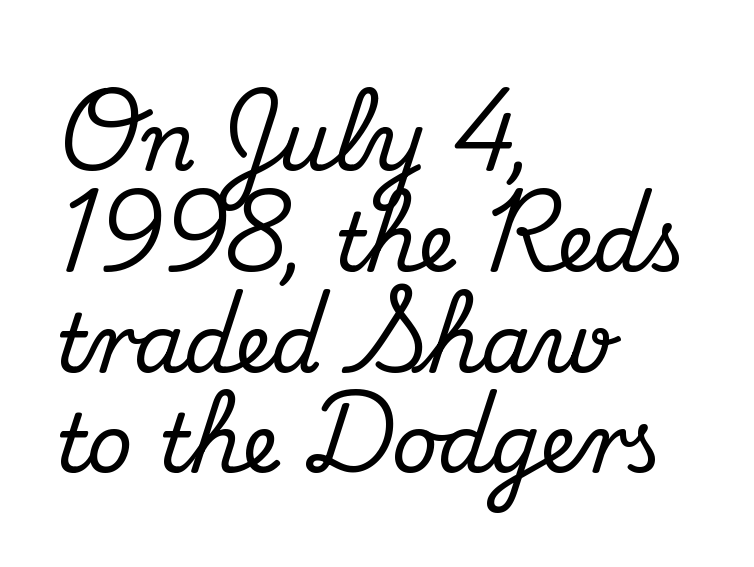
Where is the straight margin? On the left. Letters rest on an invisible, unmarked baseline. Think of a printed novel: that variable character pitch is what you see here. The rendering keeps characters at their native spacing. This sample uses a serif face.
